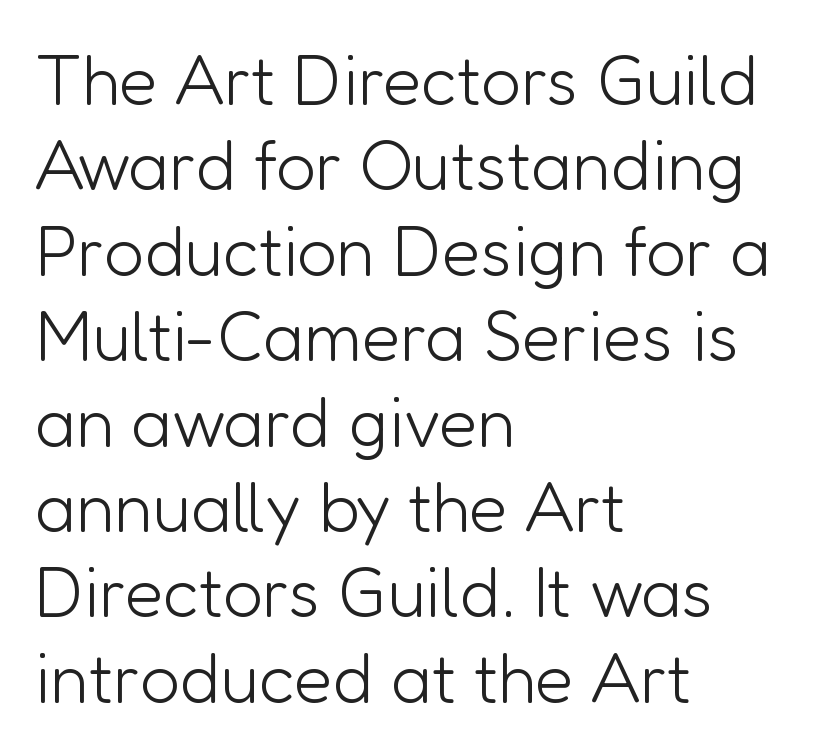
{"serif": "no", "italic": "no", "bold": "no", "weight": "light", "width": "normal", "stroke_contrast": "low", "x_height": "medium", "monospaced": "no", "underline": "no", "align": "left", "line_spacing_ratio": 1.22, "letter_spacing": "normal", "letter_spacing_em": 0.0, "glyph_px": 70}
